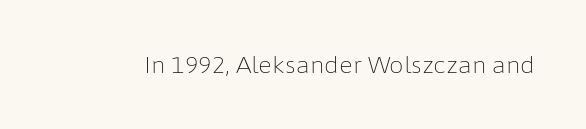
Q: Is the text bold? A: No.
Q: Is the text italic (slanted)? A: No, it is upright.
Q: Is the text underlined? A: No.
Q: Is the spacing between letters normal or unusually wide? A: Normal.
